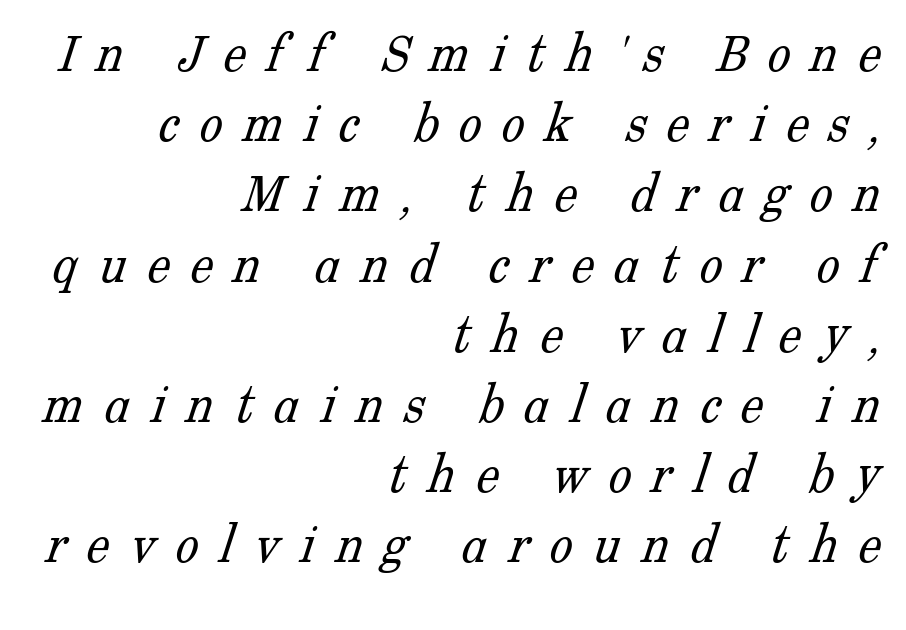
The image shows 58 px light serif type; set right-aligned, line spacing 1.21x, unusually wide letter spacing (+0.35 em), not underlined; low stroke contrast and a medium x-height.
